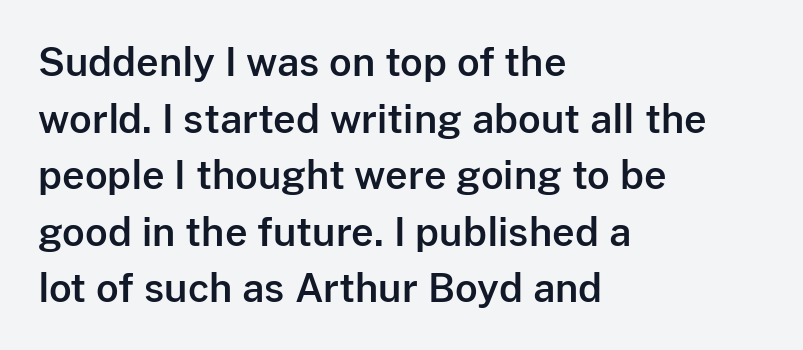
The glyphs are unaccompanied by any horizontal stroke below them. The tracking reads as untouched default to a designer's eye. Is this a sans? Yes — the strokes have no serifs. Think of a printed novel: that variable character pitch is what you see here. The typesetter chose a ragged-right arrangement here.
